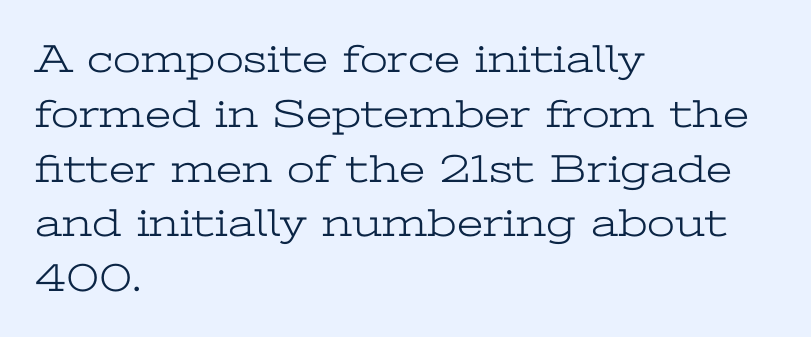
A serif font was chosen for this passage. Unbolded letterforms with no extra heft. Glyph-to-glyph distance matches everyday printed text. The space between consecutive lines is moderate. Do the letters lean? They stand straight. Each line starts at the same left margin while the right side varies.
